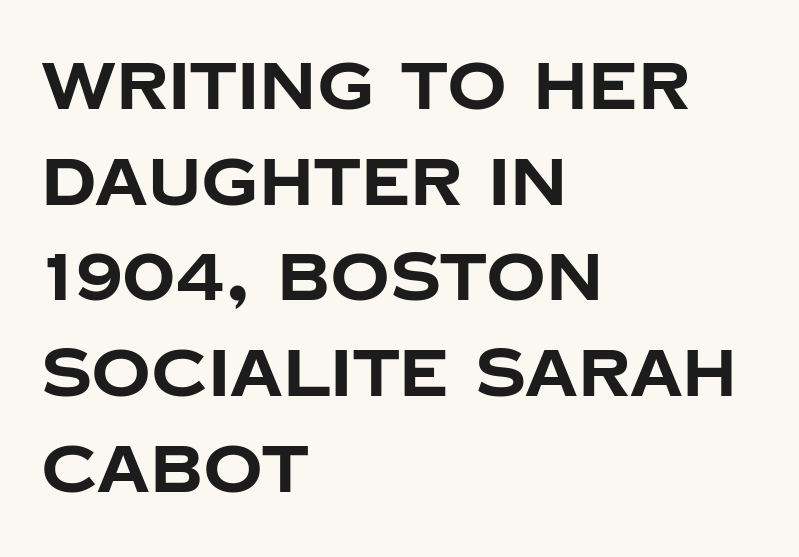
The image shows 66 px bold sans-serif type, upright; set left-aligned, normal line spacing (1.45x), normal letter spacing, not underlined; low stroke contrast and a large x-height.
